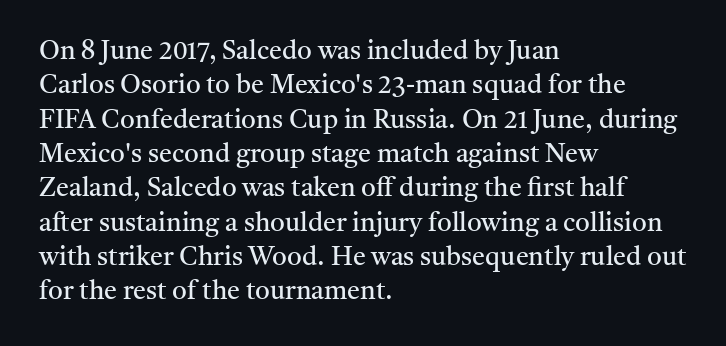
Leftover space on each line is placed entirely after the last word. Notice how the stems are strictly vertical — no italics here. The rendering uses a moderate line-height, typical for paragraphs. Underlining? Definitely not there. A light-to-regular cut is what we see here.
